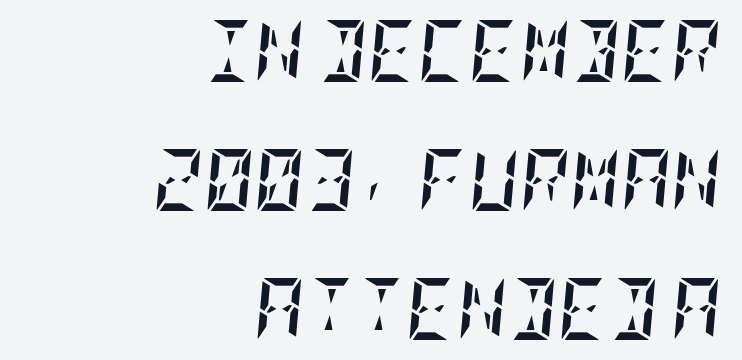
The image shows 62 px semibold, condensed type, italic (leaning right); set right-aligned, loose line spacing (2.08x), normal letter spacing, not underlined; low stroke contrast and a large x-height.
